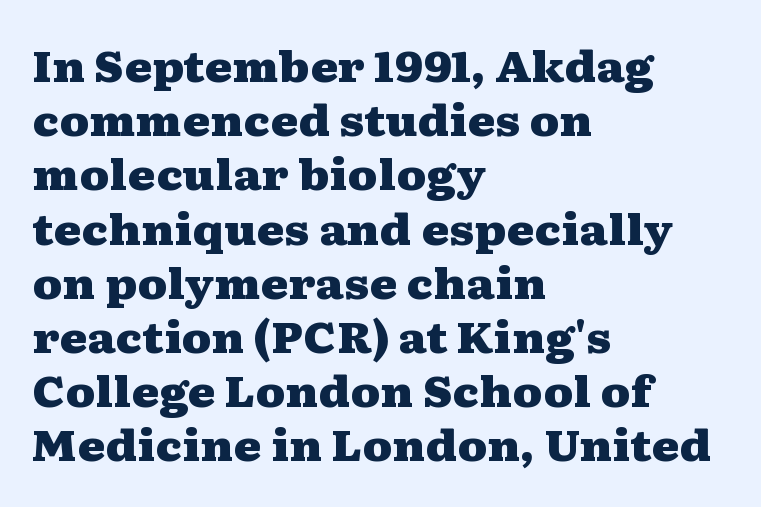
Q: Is the text bold? A: Yes.
Q: Is the text italic (slanted)? A: No, it is upright.
Q: Is the typeface a serif or a sans-serif typeface? A: Serif.
Q: Is the text underlined? A: No.
Q: How is the paragraph aligned? A: Left-aligned.
Q: Is the spacing between letters normal or unusually wide? A: Normal.
Q: Is the spacing between lines tight, normal or loose? A: Normal.
Q: Width (condensed, normal, or wide)? A: Wide.
Q: Stroke contrast? A: Medium.
Q: x-height? A: Medium.
Q: Monospaced? A: No.
